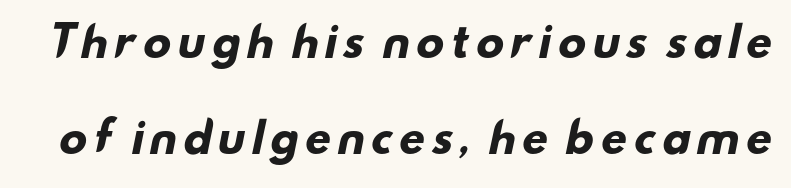
The foot of each line stays bare and open. A typesetter would call this proportional, since set widths differ per character. Loosely led — the rows are spread out. Serif or sans? Sans — the stroke terminals are bare.
